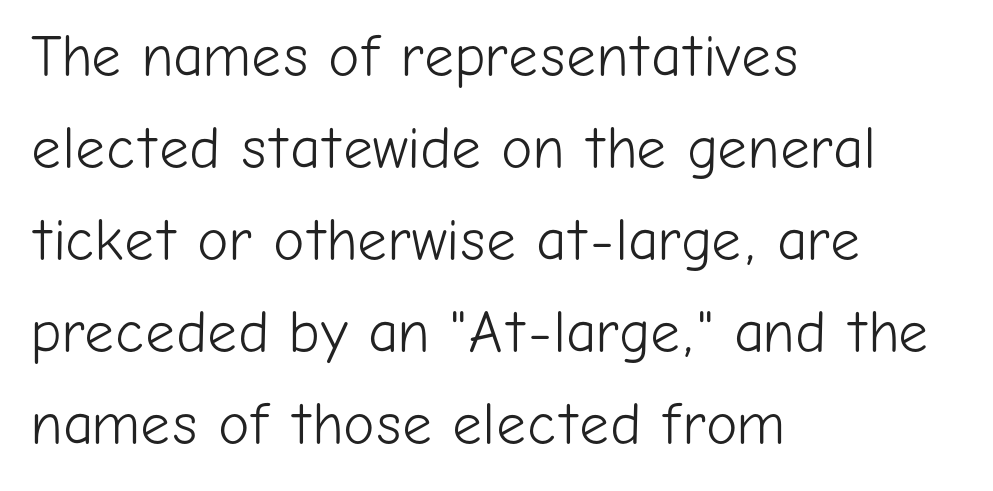
Q: Is the text bold? A: No.
Q: Is the text italic (slanted)? A: No, it is upright.
Q: Is the typeface a serif or a sans-serif typeface? A: Sans-serif.
Q: Is the text underlined? A: No.
Q: How is the paragraph aligned? A: Left-aligned.
Q: Is the spacing between letters normal or unusually wide? A: Normal.
Q: Is the spacing between lines tight, normal or loose? A: Normal.
Q: Width (condensed, normal, or wide)? A: Normal.
Q: Stroke contrast? A: Low.
Q: x-height? A: Medium.
Q: Monospaced? A: No.
